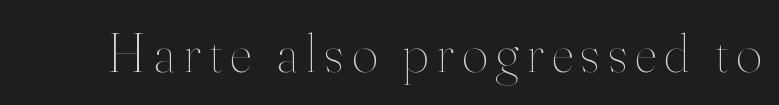
{"italic": "no", "bold": "no", "weight": "thin", "width": "normal", "stroke_contrast": "high", "x_height": "small", "monospaced": "no", "underline": "no", "glyph_px": 55}
